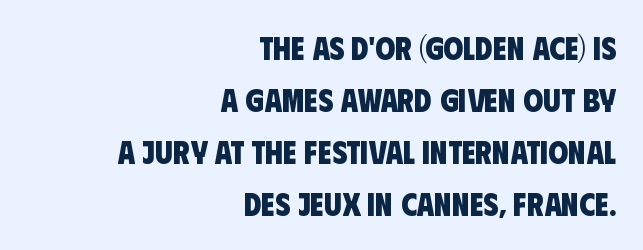
The image shows 32 px heavy, condensed sans-serif type; set right-aligned, normal line spacing (1.62x), normal letter spacing, not underlined; low stroke contrast and a large x-height.
